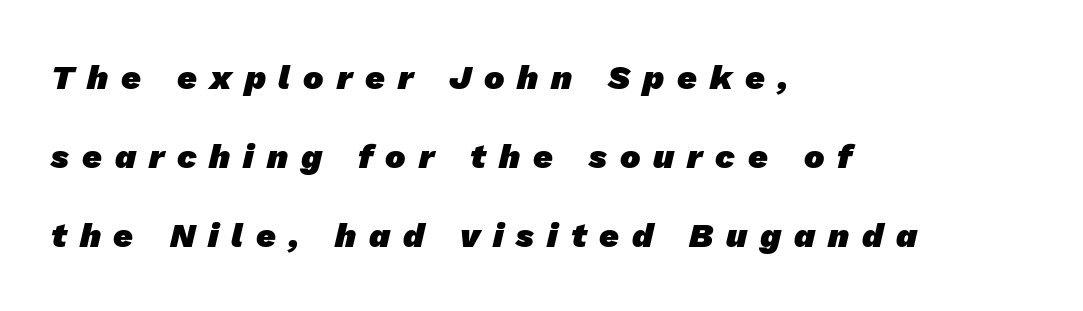
{"serif": "no", "bold": "yes", "weight": "heavy", "width": "normal", "stroke_contrast": "low", "x_height": "medium", "monospaced": "no", "underline": "no", "align": "left", "line_spacing": "loose", "line_spacing_ratio": 2.33, "letter_spacing": "wide", "letter_spacing_em": 0.38, "glyph_px": 34}
